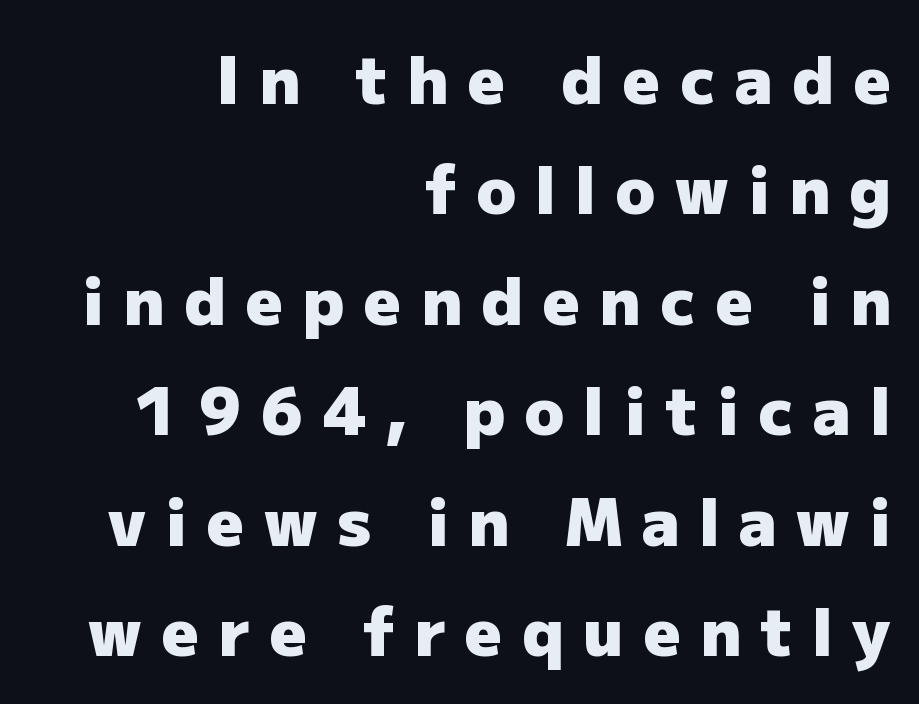
{"serif": "no", "italic": "no", "bold": "yes", "weight": "heavy", "width": "normal", "stroke_contrast": "low", "x_height": "medium", "monospaced": "no", "underline": "no", "align": "right", "line_spacing": "normal", "line_spacing_ratio": 1.7, "letter_spacing": "wide", "letter_spacing_em": 0.3, "glyph_px": 65}
